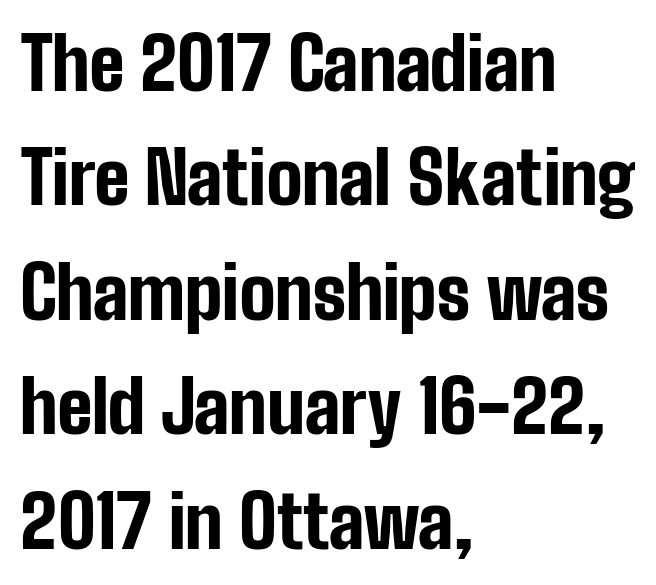
Is there any slant? The stems are plumb. Honestly, the row spacing looks completely unremarkable. Default kerning and tracking; the words read as compact shapes. The foot of each line stays bare and open.
